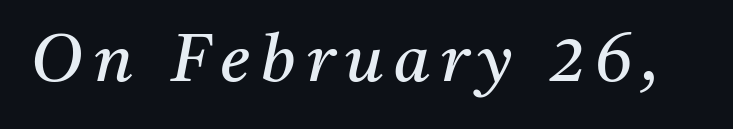
Would a proofreader flag this as italicized? Yes. No heavy texture on the line: the type isn't bold. Proportional: the letters do not fall into vertical columns. Each letter's strokes conclude with small projecting serifs.
